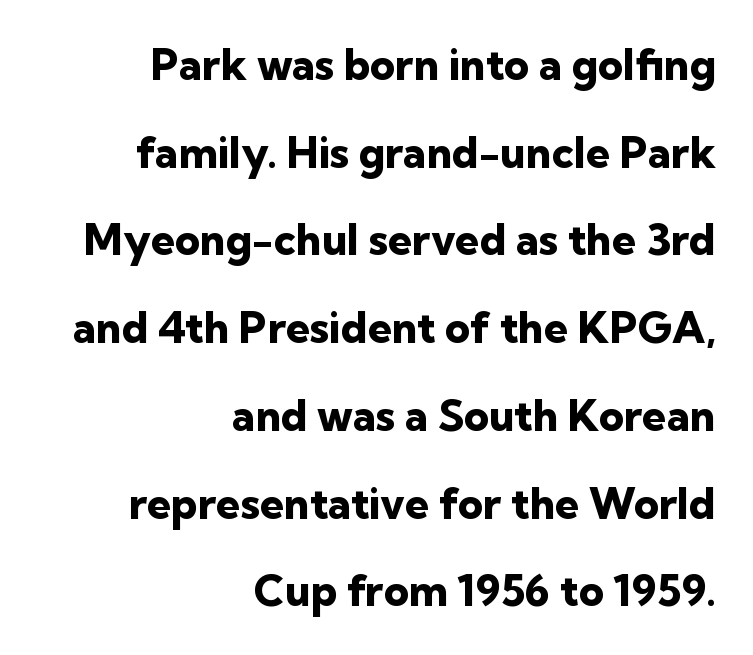
{"serif": "no", "italic": "no", "bold": "yes", "weight": "heavy", "width": "normal", "stroke_contrast": "low", "x_height": "medium", "monospaced": "no", "underline": "no", "align": "right", "line_spacing": "loose", "line_spacing_ratio": 2.04, "letter_spacing": "normal", "letter_spacing_em": 0.0, "glyph_px": 43}
